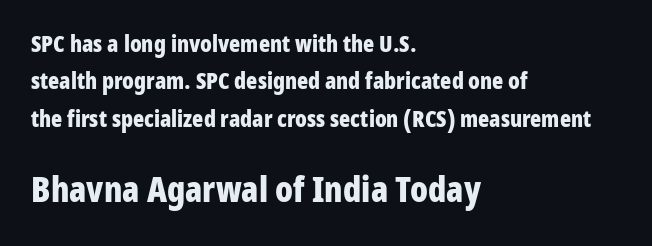
The image shows 35 px bold, condensed sans-serif type, upright; set left-aligned, normal line spacing (1.62x), normal letter spacing, not underlined; the second (bottom) block is 1.52x larger; low stroke contrast and a medium x-height.
